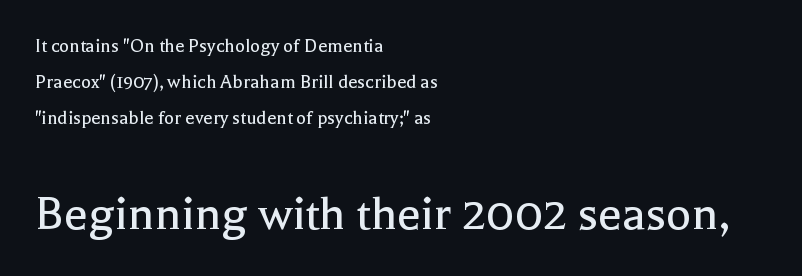
The image shows 53 px regular-weight serif type, upright; set left-aligned, line spacing 1.72x, normal letter spacing, not underlined; the second (bottom) block is 2.52x larger; a medium x-height.
